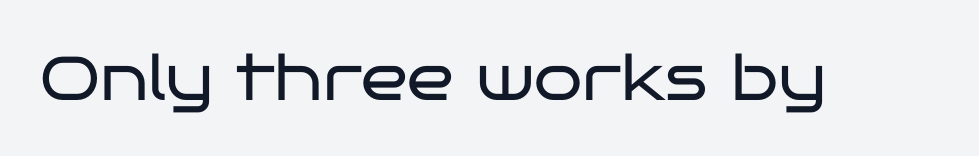
Rule under the text: the space is simply empty. Proportional: the letters do not fall into vertical columns. Tracking value appears to be zero — textbook default spacing. Caption: face not bold, strokes unweighted. The specimen reads as upright at a glance.
